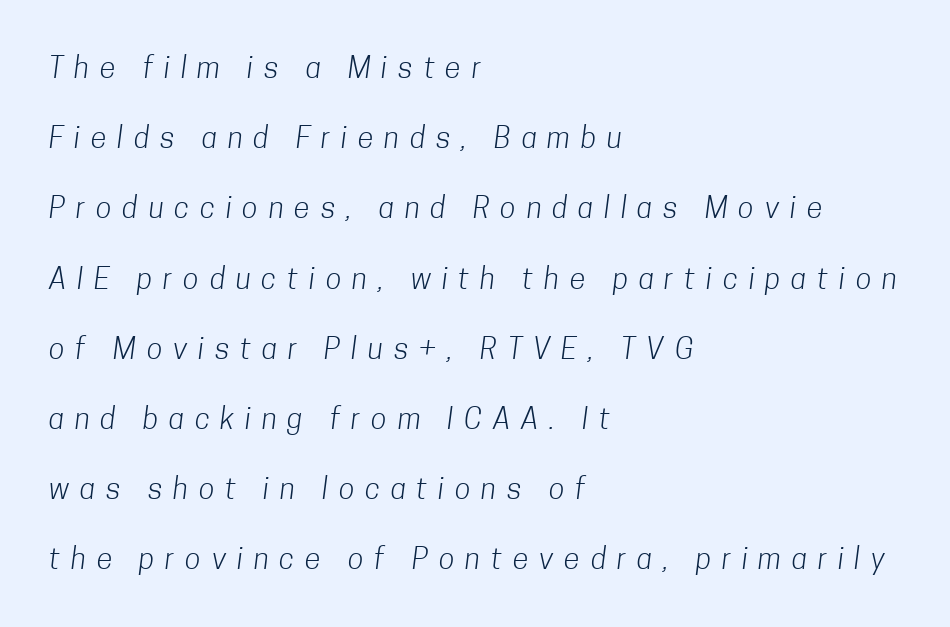
Q: Is the text bold? A: No.
Q: Is the typeface a serif or a sans-serif typeface? A: Sans-serif.
Q: Is the text underlined? A: No.
Q: How is the paragraph aligned? A: Left-aligned.
Q: Is the spacing between letters normal or unusually wide? A: Unusually wide.
Q: Is the spacing between lines tight, normal or loose? A: Loose.
Q: Width (condensed, normal, or wide)? A: Condensed.
Q: Stroke contrast? A: Low.
Q: x-height? A: Medium.
Q: Monospaced? A: No.
